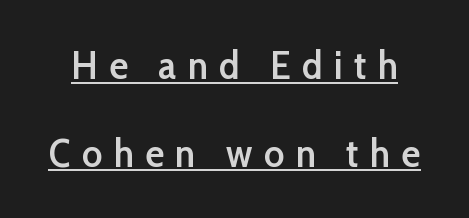
The image shows 39 px semibold sans-serif type, upright; set loose line spacing (2.25x), unusually wide letter spacing (+0.29 em), underlined; low stroke contrast and a medium x-height.
